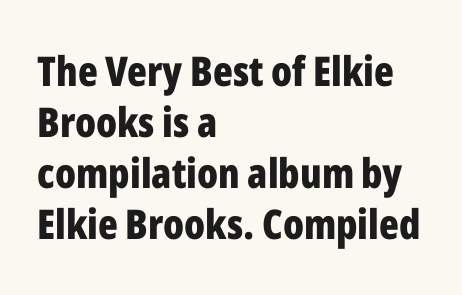
Q: Is the text bold? A: Yes.
Q: Is the text italic (slanted)? A: No, it is upright.
Q: Is the typeface a serif or a sans-serif typeface? A: Sans-serif.
Q: Is the text underlined? A: No.
Q: How is the paragraph aligned? A: Left-aligned.
Q: Is the spacing between letters normal or unusually wide? A: Normal.
Q: Width (condensed, normal, or wide)? A: Condensed.
Q: Stroke contrast? A: Low.
Q: x-height? A: Medium.
Q: Monospaced? A: No.
